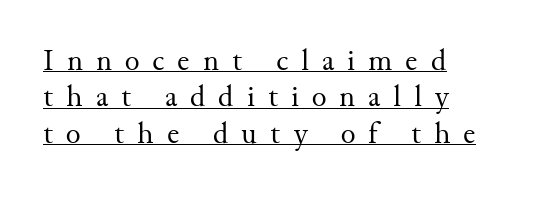
The image shows 31 px regular-weight serif type, upright; set left-aligned, line spacing 1.17x, unusually wide letter spacing (+0.42 em), underlined; medium stroke contrast and a small x-height.
